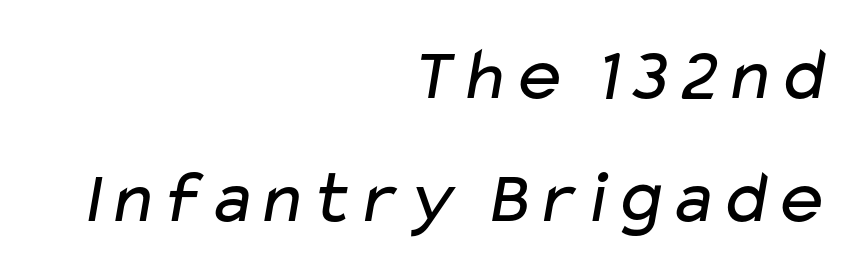
Q: Is the text bold? A: No.
Q: Is the typeface a serif or a sans-serif typeface? A: Sans-serif.
Q: Is the text underlined? A: No.
Q: How is the paragraph aligned? A: Right-aligned.
Q: Is the spacing between letters normal or unusually wide? A: Normal.
Q: Is the spacing between lines tight, normal or loose? A: Normal.
Q: Width (condensed, normal, or wide)? A: Wide.
Q: Stroke contrast? A: Low.
Q: x-height? A: Medium.
Q: Monospaced? A: No.
